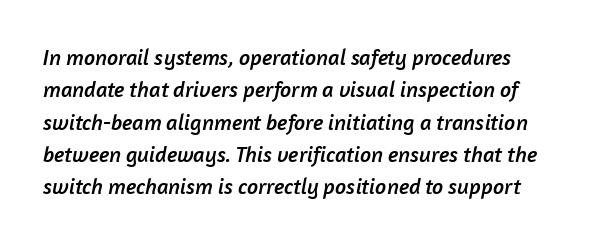
Interline gaps are of average width in this sample. Decoration check: the copy has no underline. Caption: standard tracking, unaltered.
